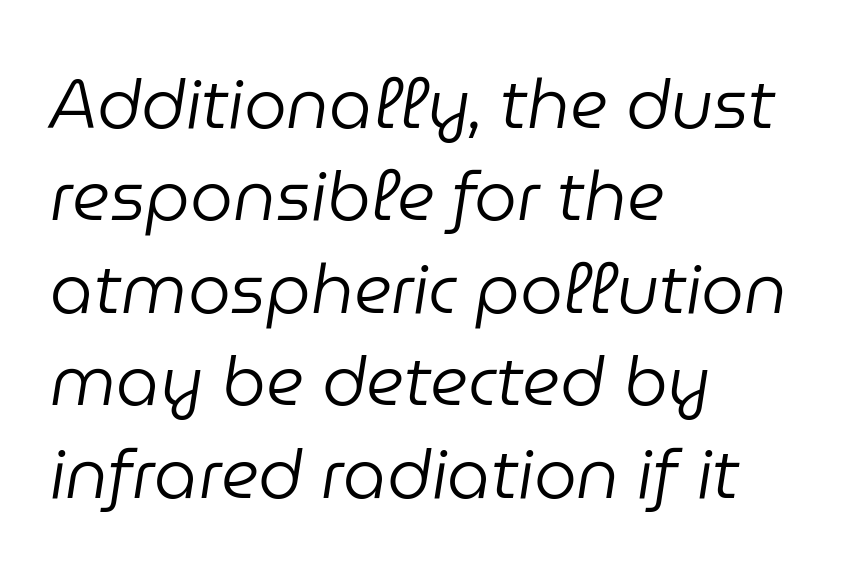
The image shows 68 px regular-weight type, italic (leaning right); set left-aligned, normal line spacing (1.36x), normal letter spacing, not underlined; low stroke contrast and a medium x-height.
